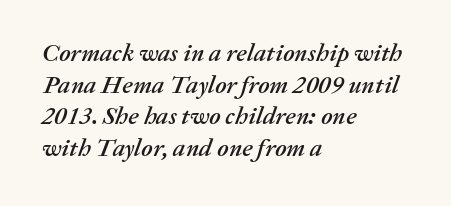
Q: Is the text italic (slanted)? A: Yes, it leans right by about 20 degrees.
Q: Is the text underlined? A: No.
Q: How is the paragraph aligned? A: Left-aligned.
Q: Is the spacing between letters normal or unusually wide? A: Normal.
Q: Is the spacing between lines tight, normal or loose? A: Normal.
